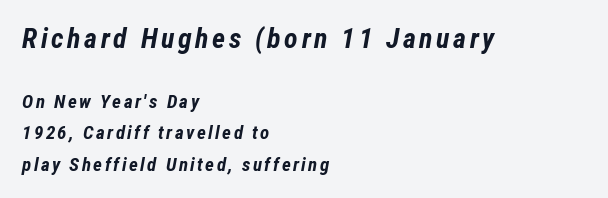
Q: Is the text bold? A: Yes.
Q: Is the text italic (slanted)? A: Yes, it leans right by about 12 degrees.
Q: Is the text underlined? A: No.
Q: How is the paragraph aligned? A: Left-aligned.
Q: Is the spacing between lines tight, normal or loose? A: Normal.
Q: Which block of text is set in a larger size, the first (top) or the second (bottom)? A: The first (top) one.
Q: Width (condensed, normal, or wide)? A: Condensed.
Q: Stroke contrast? A: Low.
Q: x-height? A: Medium.
Q: Monospaced? A: No.
